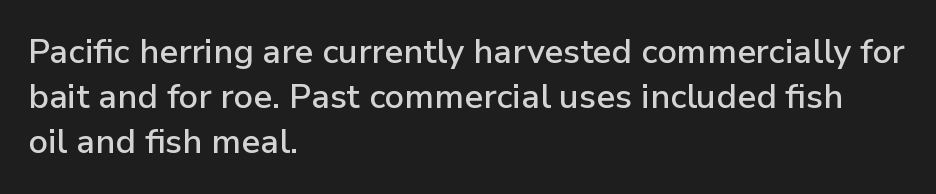
{"serif": "no", "italic": "no", "width": "normal", "stroke_contrast": "low", "x_height": "medium", "monospaced": "no", "underline": "no", "align": "left", "line_spacing": "normal", "line_spacing_ratio": 1.33, "letter_spacing": "normal", "letter_spacing_em": 0.0, "glyph_px": 34}
